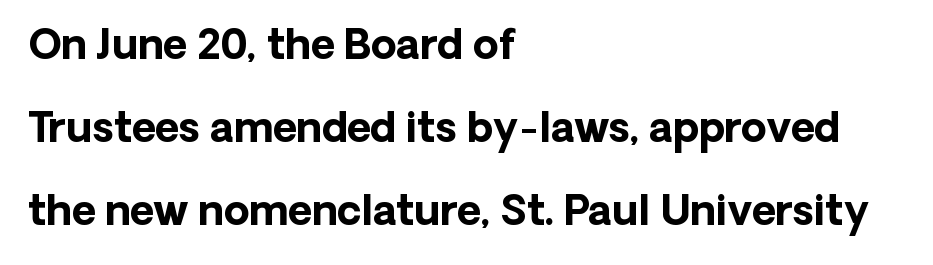
{"serif": "no", "italic": "no", "bold": "yes", "weight": "bold", "width": "normal", "stroke_contrast": "low", "x_height": "medium", "monospaced": "no", "underline": "no", "align": "left", "line_spacing": "loose", "line_spacing_ratio": 2.03, "letter_spacing": "normal", "letter_spacing_em": 0.0, "glyph_px": 41}
